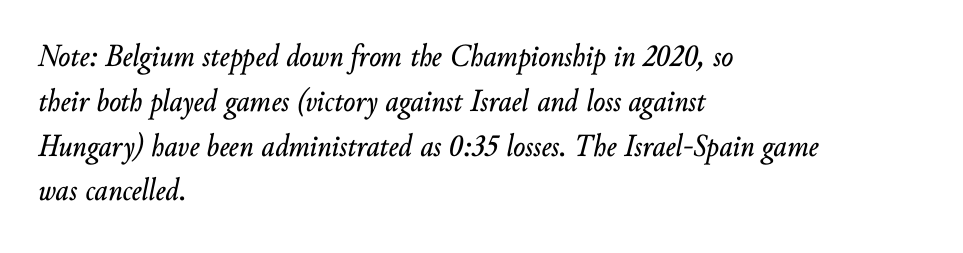
Q: Is the text italic (slanted)? A: Yes, it leans right by about 10 degrees.
Q: Is the text underlined? A: No.
Q: How is the paragraph aligned? A: Left-aligned.
Q: Is the spacing between letters normal or unusually wide? A: Normal.
Q: Is the spacing between lines tight, normal or loose? A: Normal.
Q: Width (condensed, normal, or wide)? A: Normal.
Q: Stroke contrast? A: Low.
Q: x-height? A: Small.
Q: Monospaced? A: No.
